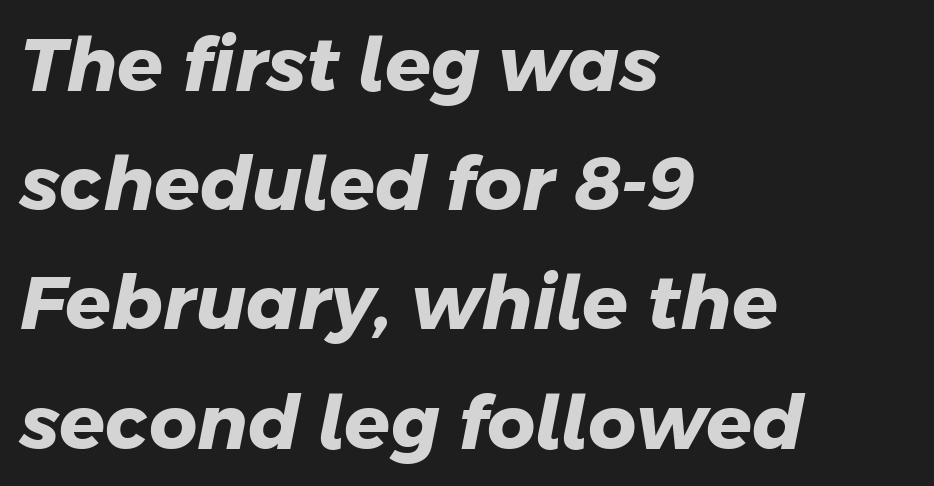
Q: Is the text bold? A: Yes.
Q: Is the typeface a serif or a sans-serif typeface? A: Sans-serif.
Q: Is the text underlined? A: No.
Q: How is the paragraph aligned? A: Left-aligned.
Q: Is the spacing between letters normal or unusually wide? A: Normal.
Q: Is the spacing between lines tight, normal or loose? A: Normal.
Q: Width (condensed, normal, or wide)? A: Normal.
Q: Stroke contrast? A: Low.
Q: x-height? A: Medium.
Q: Monospaced? A: No.
